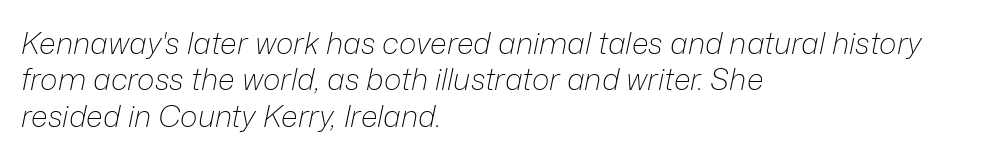
Q: Is the text bold? A: No.
Q: Is the text italic (slanted)? A: Yes, it leans right by about 12 degrees.
Q: Is the text underlined? A: No.
Q: How is the paragraph aligned? A: Left-aligned.
Q: Is the spacing between letters normal or unusually wide? A: Normal.
Q: Width (condensed, normal, or wide)? A: Normal.
Q: Stroke contrast? A: Low.
Q: x-height? A: Medium.
Q: Monospaced? A: No.
